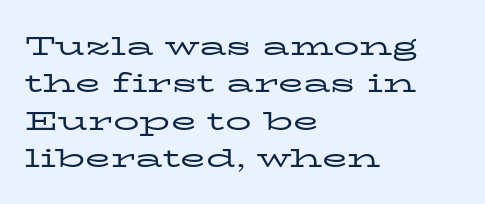
Q: Is the text bold? A: No.
Q: Is the text italic (slanted)? A: No, it is upright.
Q: Is the text underlined? A: No.
Q: How is the paragraph aligned? A: Left-aligned.
Q: Is the spacing between letters normal or unusually wide? A: Normal.
Q: Is the spacing between lines tight, normal or loose? A: Normal.
